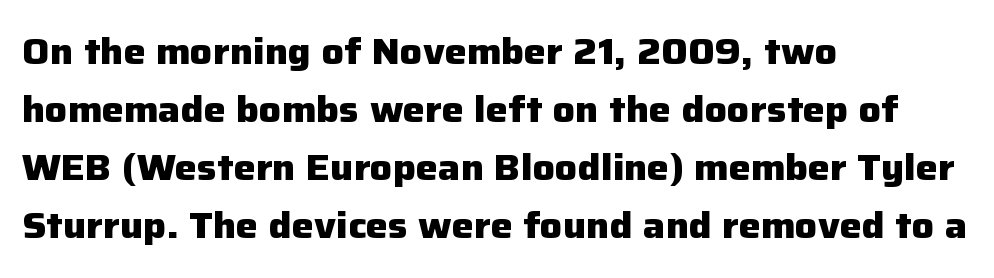
These lines are composed in type without serifs. The glyphs are unaccompanied by any horizontal stroke below them. All the whitespace from short lines collects on the right. Upright lettering throughout.
